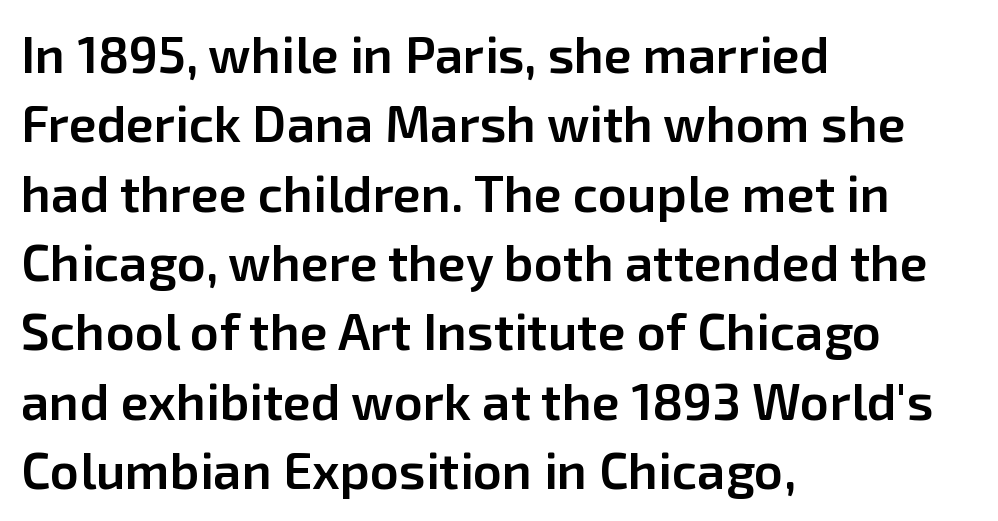
The image shows 51 px semibold sans-serif type, upright; set left-aligned, normal line spacing (1.36x), normal letter spacing, not underlined; low stroke contrast and a medium x-height.
